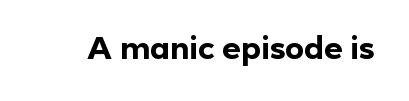
{"serif": "no", "italic": "no", "bold": "yes", "weight": "bold", "width": "normal", "x_height": "medium", "monospaced": "no", "underline": "no", "letter_spacing": "normal", "letter_spacing_em": 0.0, "glyph_px": 32}
